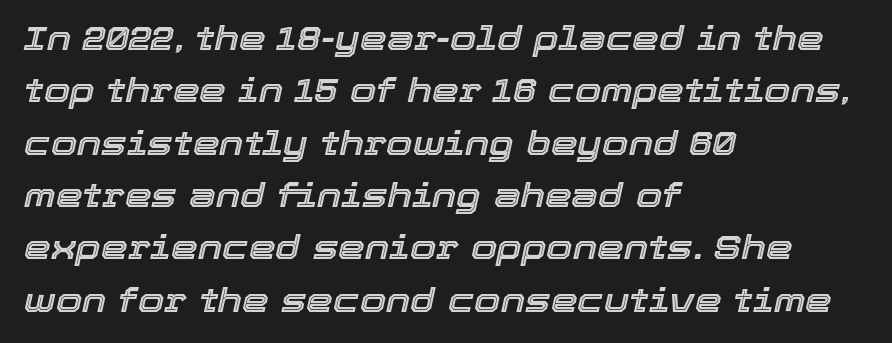
Visually the block forms a straight wall on the left and a jagged coastline on the right. The lettering tilts uniformly, giving the passage an italic look. Look at the tracking — it's just the regular setting, nothing added. Leading: standard. Think of a printed novel: that variable character pitch is what you see here.
